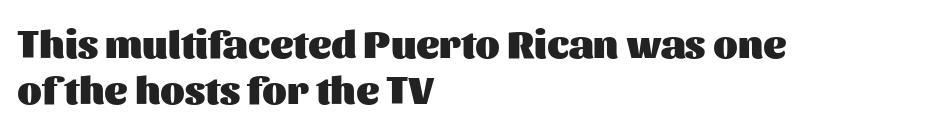
Typesetter's note: full bold, strokes at maximum text heaviness. Here the designer chose a conventional face with non-uniform glyph widths. The lines in this sample share a left origin and differ only in where they stop. The axis of the letterforms is exactly vertical.
